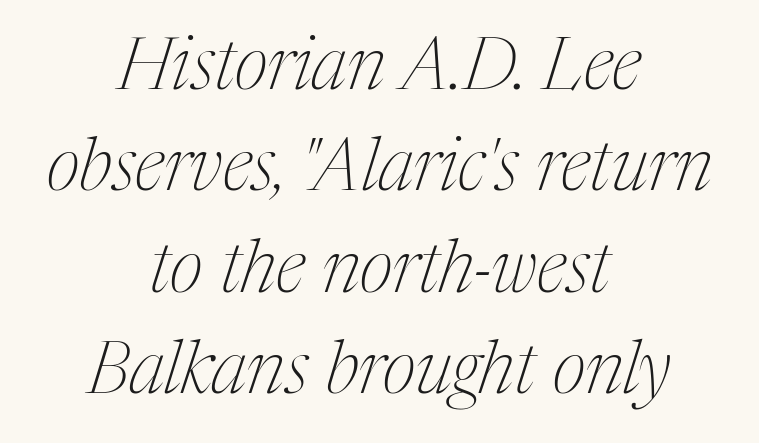
{"serif": "yes", "italic": "yes", "lean": "right", "slant_degrees": 17, "bold": "no", "weight": "thin", "width": "condensed", "stroke_contrast": "medium", "x_height": "medium", "monospaced": "no", "underline": "no", "align": "center", "line_spacing": "normal", "line_spacing_ratio": 1.39, "letter_spacing": "normal", "letter_spacing_em": 0.0, "glyph_px": 73}
